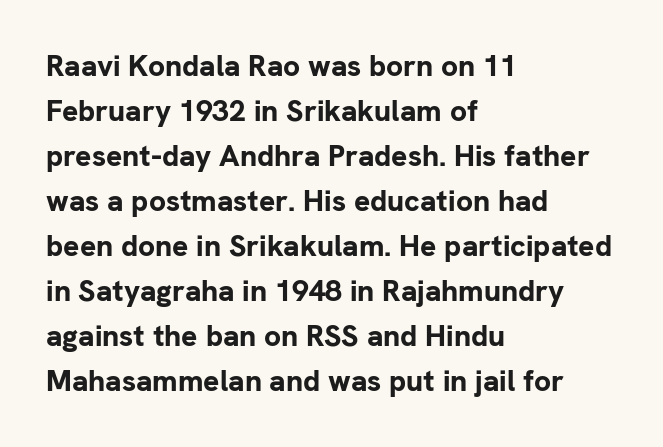
Q: Is the text bold? A: Yes.
Q: Is the text italic (slanted)? A: No, it is upright.
Q: Is the typeface a serif or a sans-serif typeface? A: Sans-serif.
Q: Is the text underlined? A: No.
Q: How is the paragraph aligned? A: Left-aligned.
Q: Is the spacing between letters normal or unusually wide? A: Normal.
Q: Is the spacing between lines tight, normal or loose? A: Normal.
Q: Width (condensed, normal, or wide)? A: Normal.
Q: Stroke contrast? A: Low.
Q: x-height? A: Medium.
Q: Monospaced? A: No.
